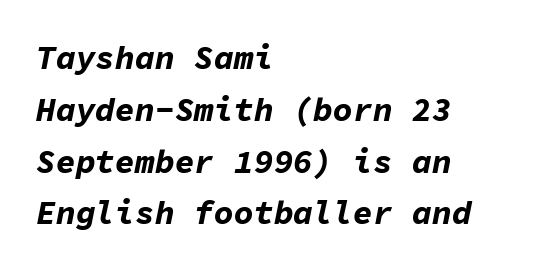
The image shows 33 px bold type, italic (leaning right), monospaced; set left-aligned, normal line spacing (1.57x), normal letter spacing, not underlined; low stroke contrast and a medium x-height.
